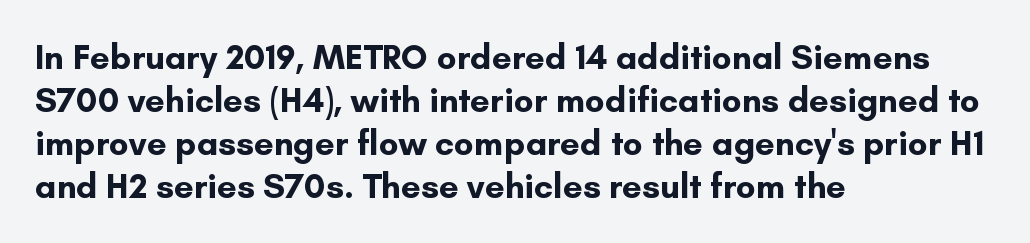
Q: Is the text bold? A: Yes.
Q: Is the text italic (slanted)? A: No, it is upright.
Q: Is the typeface a serif or a sans-serif typeface? A: Sans-serif.
Q: Is the text underlined? A: No.
Q: How is the paragraph aligned? A: Left-aligned.
Q: Is the spacing between letters normal or unusually wide? A: Normal.
Q: Width (condensed, normal, or wide)? A: Normal.
Q: Stroke contrast? A: Low.
Q: x-height? A: Small.
Q: Monospaced? A: No.
